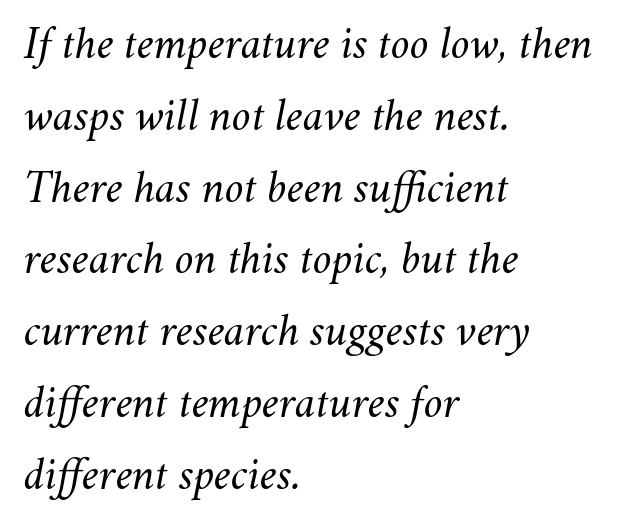
The rendering uses a moderate line-height, typical for paragraphs. Line starts are locked; line ends wander. Students, note that the glyphs here touch the page at normal intervals. A typesetter would call this proportional, since set widths differ per character. The baseline area is clear. Observe the lean: these are italic letterforms.
